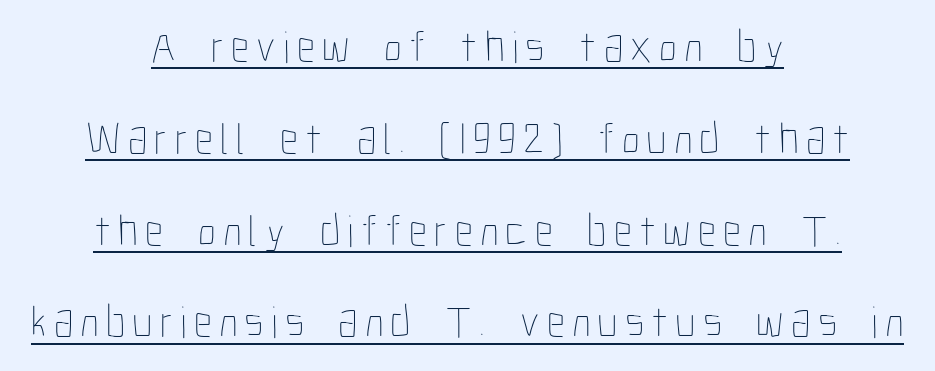
{"italic": "no", "bold": "no", "weight": "thin", "width": "condensed", "stroke_contrast": "low", "x_height": "medium", "monospaced": "no", "underline": "yes", "align": "center", "line_spacing": "loose", "line_spacing_ratio": 2.04, "glyph_px": 45}
